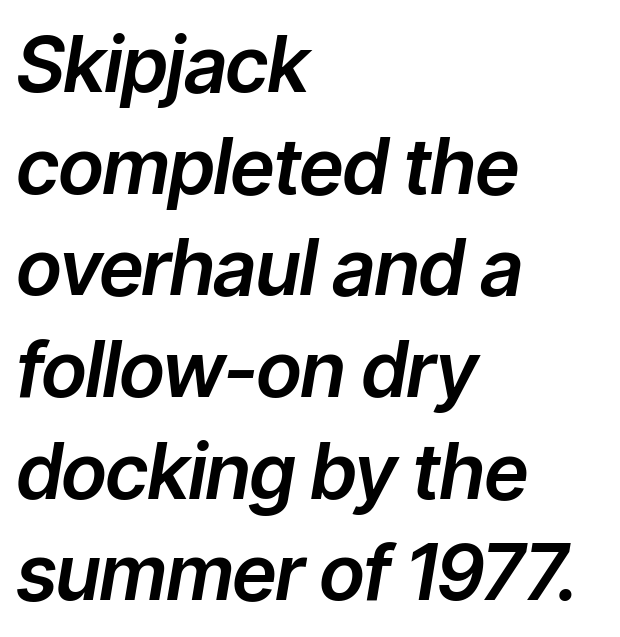
Varying glyph widths throughout — classic text-font behaviour. Standard letterfit; no display-style spreading of the glyphs. Caption: multi-line text, flush left, ragged right. Whoever set this chose a conventional vertical rhythm. Plain, unruled lines of type. This is oblique type, the kind used for emphasis or titles.
